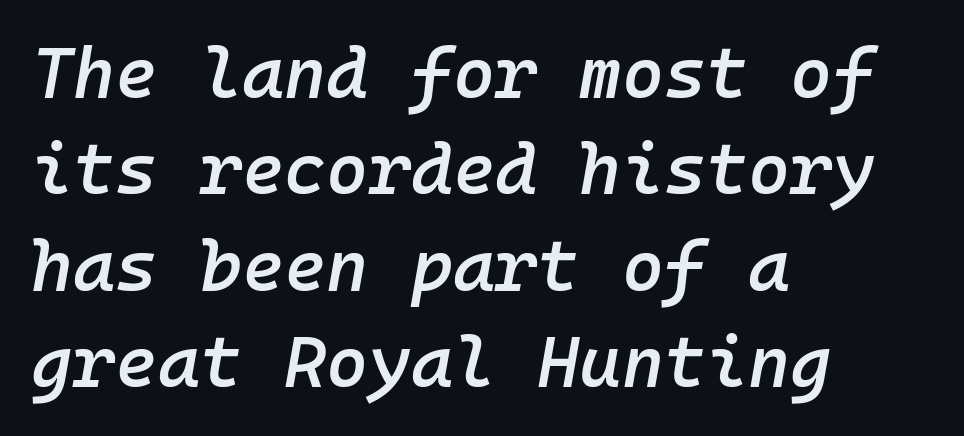
{"italic": "yes", "lean": "right", "slant_degrees": 10, "bold": "semi", "weight": "semibold", "width": "normal", "stroke_contrast": "low", "x_height": "medium", "monospaced": "yes", "underline": "no", "align": "left", "line_spacing": "normal", "line_spacing_ratio": 1.34, "letter_spacing": "normal", "letter_spacing_em": 0.0, "glyph_px": 72}
